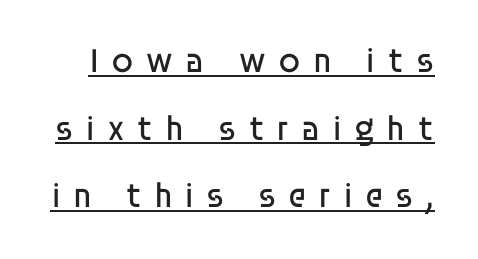
Q: Is the text bold? A: No.
Q: Is the text italic (slanted)? A: No, it is upright.
Q: Is the typeface a serif or a sans-serif typeface? A: Sans-serif.
Q: Is the text underlined? A: Yes.
Q: Is the spacing between letters normal or unusually wide? A: Unusually wide.
Q: Is the spacing between lines tight, normal or loose? A: Loose.
Q: Width (condensed, normal, or wide)? A: Normal.
Q: Stroke contrast? A: Low.
Q: x-height? A: Large.
Q: Monospaced? A: No.
